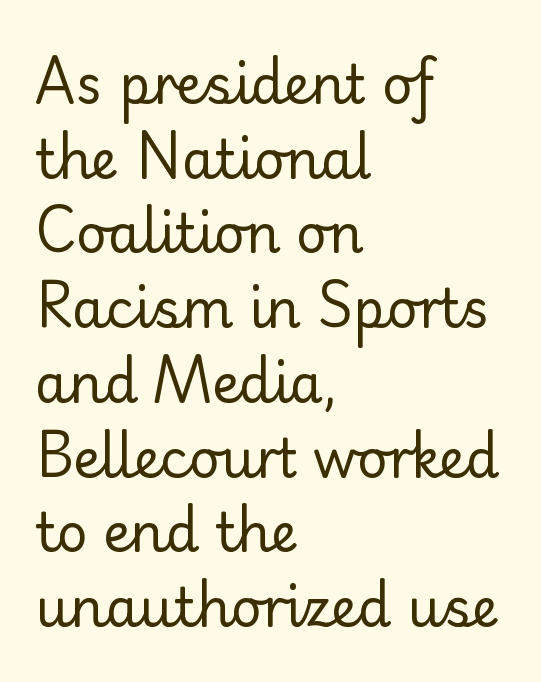
{"serif": "no", "italic": "no", "bold": "no", "weight": "regular", "width": "normal", "stroke_contrast": "low", "x_height": "small", "monospaced": "no", "underline": "no", "align": "left", "line_spacing": "normal", "line_spacing_ratio": 1.41, "letter_spacing": "normal", "letter_spacing_em": 0.0, "glyph_px": 53}
